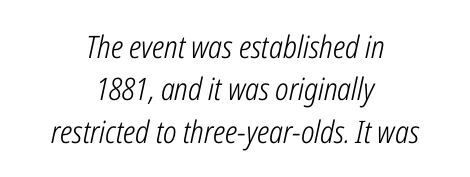
{"italic": "yes", "lean": "right", "slant_degrees": 12, "bold": "no", "weight": "light", "width": "condensed", "stroke_contrast": "low", "x_height": "medium", "monospaced": "no", "underline": "no", "align": "center", "line_spacing": "normal", "line_spacing_ratio": 1.37, "letter_spacing": "normal", "letter_spacing_em": 0.0, "glyph_px": 31}
